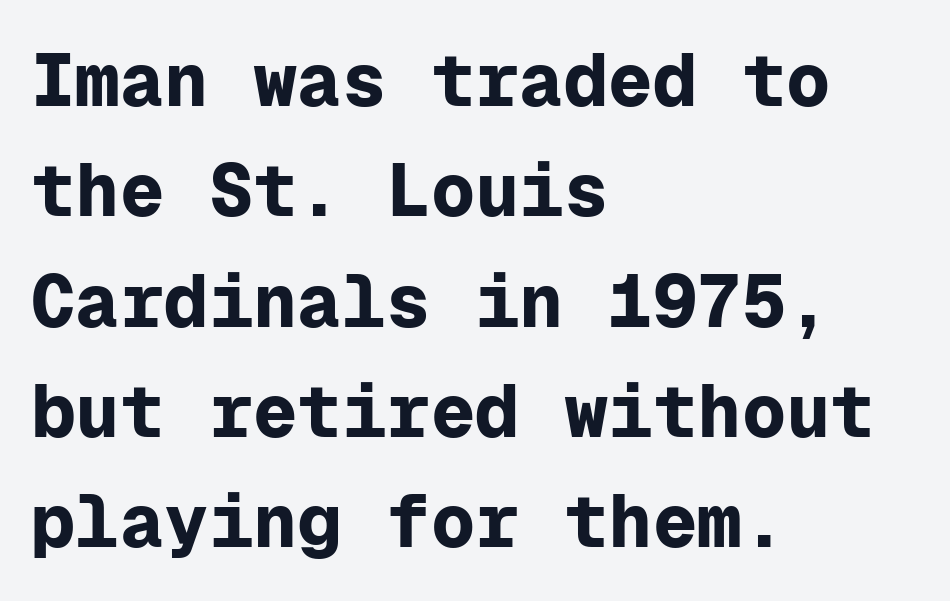
The image shows 74 px bold sans-serif type, upright, monospaced; set left-aligned, normal line spacing (1.49x), normal letter spacing, not underlined; low stroke contrast and a medium x-height.
